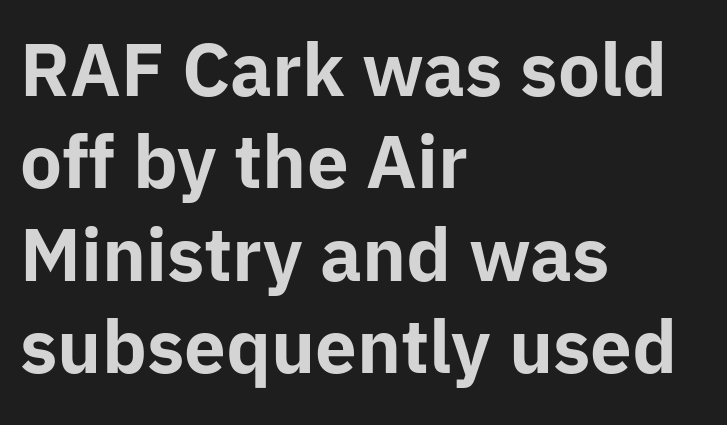
The image shows 71 px bold sans-serif type, upright; set left-aligned, normal line spacing (1.3x), normal letter spacing, not underlined; low stroke contrast and a medium x-height.
